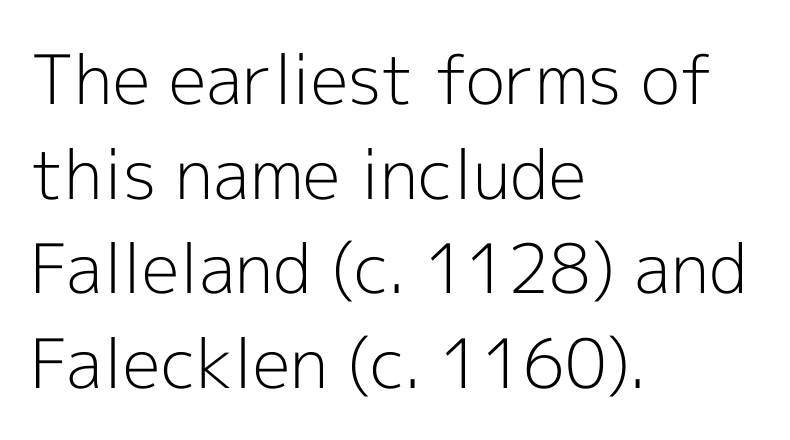
{"serif": "no", "italic": "no", "bold": "no", "weight": "light", "width": "normal", "x_height": "medium", "monospaced": "no", "underline": "no", "align": "left", "line_spacing": "normal", "line_spacing_ratio": 1.39, "letter_spacing": "normal", "letter_spacing_em": 0.0, "glyph_px": 68}
